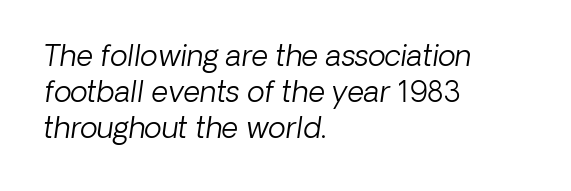
The line-height multiplier appears to be the usual default. The face used here is proportionally spaced, like ordinary book or web type. The string is rendered with underlining switched off. Caption: standard tracking, unaltered. The rendering anchors every line to the left-hand side.
